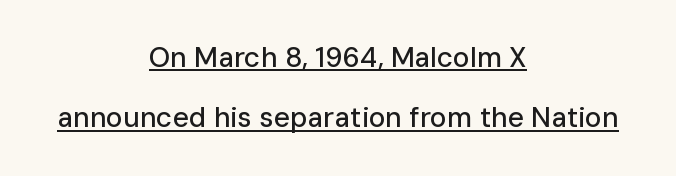
{"serif": "no", "italic": "no", "width": "normal", "stroke_contrast": "low", "x_height": "medium", "monospaced": "no", "underline": "yes", "align": "center", "line_spacing": "loose", "line_spacing_ratio": 2.15, "letter_spacing": "normal", "letter_spacing_em": 0.0, "glyph_px": 28}
